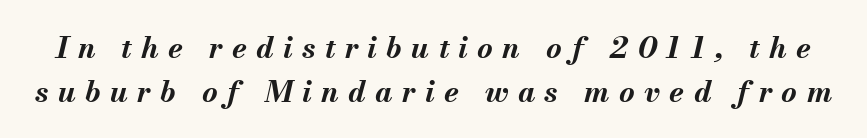
The image shows 30 px bold type, italic (leaning right); set normal line spacing (1.46x), unusually wide letter spacing (+0.31 em), not underlined; medium stroke contrast and a small x-height.
